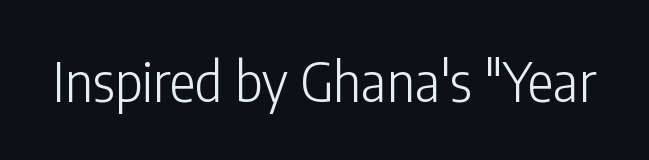
Q: Is the text bold? A: No.
Q: Is the text italic (slanted)? A: No, it is upright.
Q: Is the typeface a serif or a sans-serif typeface? A: Sans-serif.
Q: Is the text underlined? A: No.
Q: Is the spacing between letters normal or unusually wide? A: Normal.
Q: Width (condensed, normal, or wide)? A: Condensed.
Q: Stroke contrast? A: Low.
Q: x-height? A: Medium.
Q: Monospaced? A: No.
